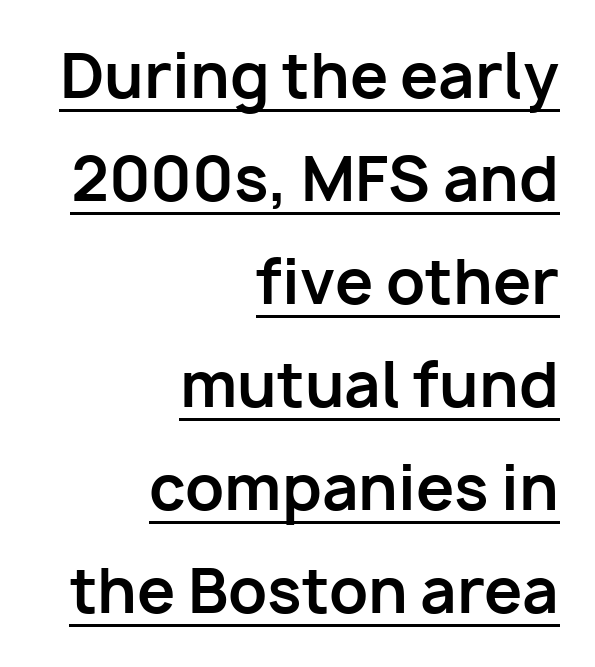
The image shows 61 px bold sans-serif type, upright; set right-aligned, normal line spacing (1.69x), normal letter spacing, underlined; low stroke contrast and a medium x-height.
